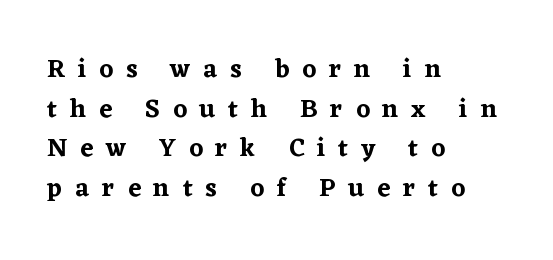
{"italic": "no", "underline": "no", "align": "left", "line_spacing": "normal", "line_spacing_ratio": 1.52, "letter_spacing": "wide", "letter_spacing_em": 0.5, "glyph_px": 26}
